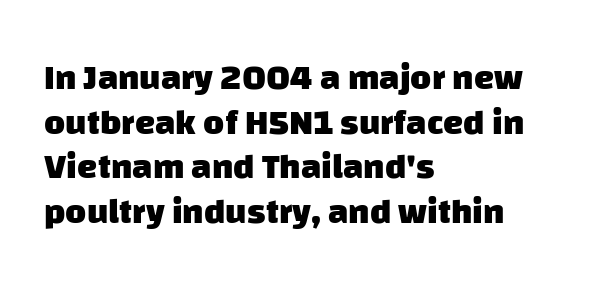
{"serif": "no", "bold": "yes", "weight": "heavy", "width": "normal", "stroke_contrast": "low", "x_height": "large", "monospaced": "no", "underline": "no", "align": "left", "line_spacing_ratio": 1.24, "letter_spacing": "normal", "letter_spacing_em": 0.0, "glyph_px": 36}
